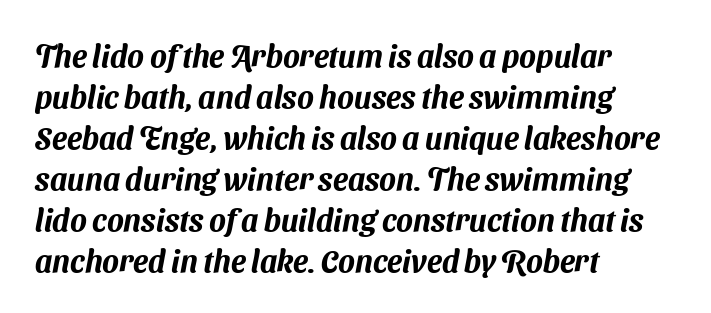
The image shows 31 px sans-serif type; set left-aligned, normal line spacing (1.32x), normal letter spacing, not underlined; medium stroke contrast and a medium x-height.
